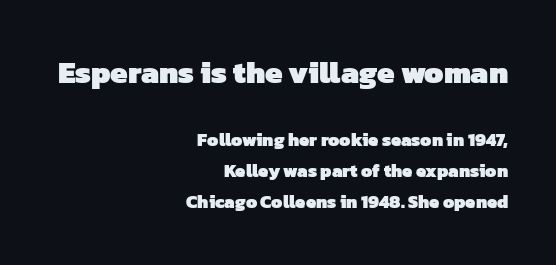
This layout puts the oversized block above and the modest block below. Alignment: flush right. I'd describe the lettering as bold — thick and assertive. Each letter keeps its own natural width here, so spacing adapts to shape. Only glyphs here, with clear space below each row.
